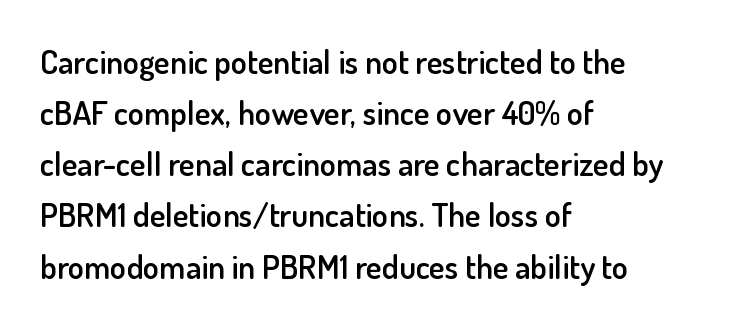
The image shows 33 px semibold sans-serif type, upright; set left-aligned, normal line spacing (1.55x), normal letter spacing, not underlined; low stroke contrast and a small x-height.
